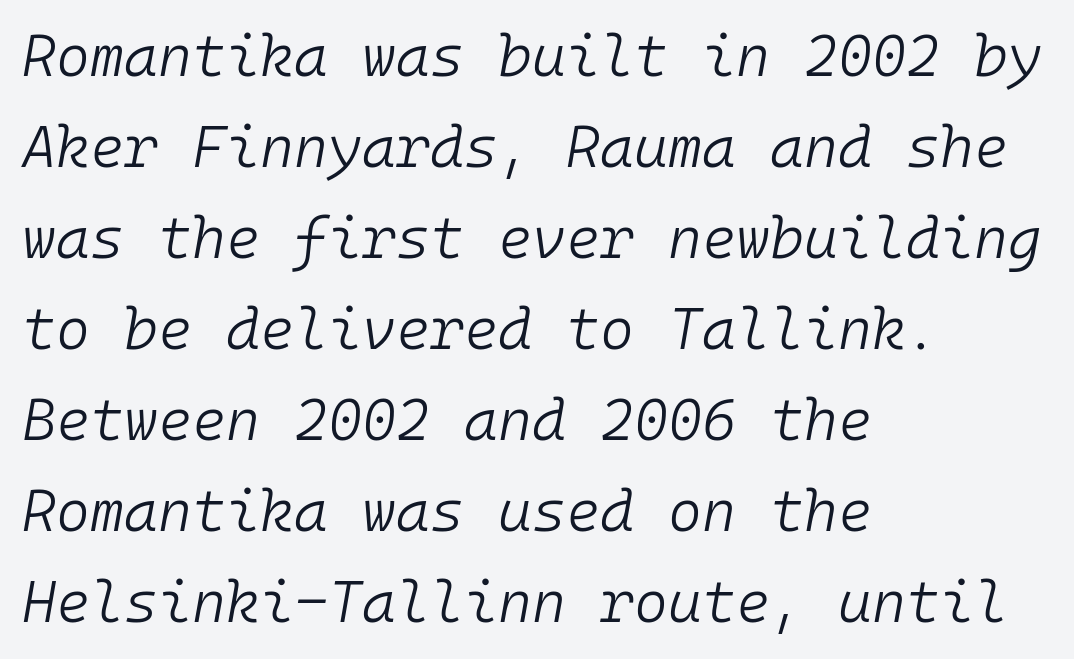
{"italic": "yes", "lean": "right", "slant_degrees": 10, "bold": "no", "weight": "light", "width": "normal", "stroke_contrast": "low", "x_height": "medium", "monospaced": "yes", "underline": "no", "align": "left", "line_spacing": "normal", "line_spacing_ratio": 1.57, "letter_spacing": "normal", "letter_spacing_em": 0.0, "glyph_px": 58}
